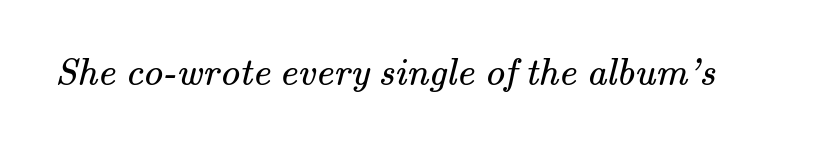
{"serif": "yes", "bold": "no", "weight": "regular", "width": "normal", "stroke_contrast": "medium", "x_height": "small", "monospaced": "no", "underline": "no", "letter_spacing": "normal", "letter_spacing_em": 0.0, "glyph_px": 39}
